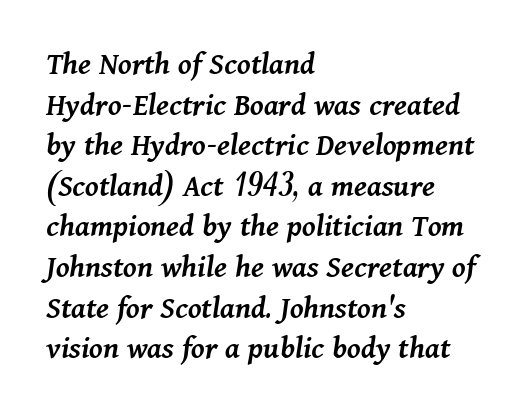
The image shows 33 px semibold type, italic (leaning right); set left-aligned, line spacing 1.23x, normal letter spacing, not underlined; medium stroke contrast and a medium x-height.
